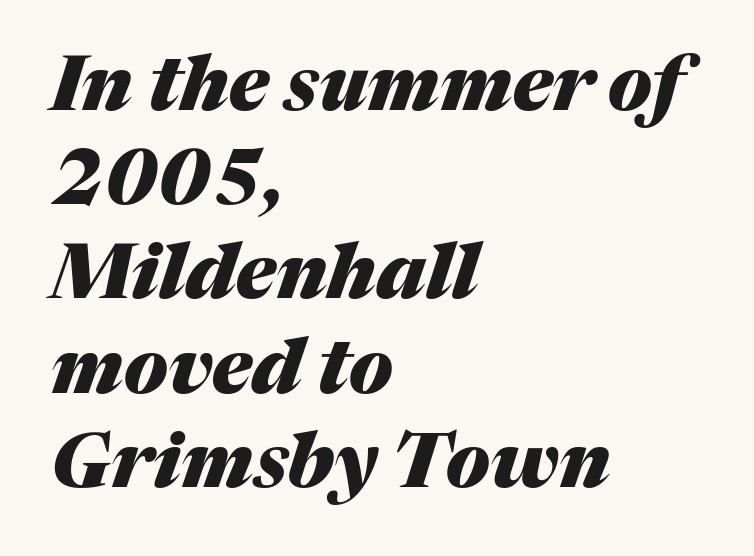
{"italic": "yes", "lean": "right", "slant_degrees": 17, "bold": "yes", "weight": "heavy", "width": "normal", "stroke_contrast": "medium", "x_height": "medium", "monospaced": "no", "underline": "no", "align": "left", "line_spacing_ratio": 1.24, "letter_spacing": "normal", "letter_spacing_em": 0.0, "glyph_px": 76}
